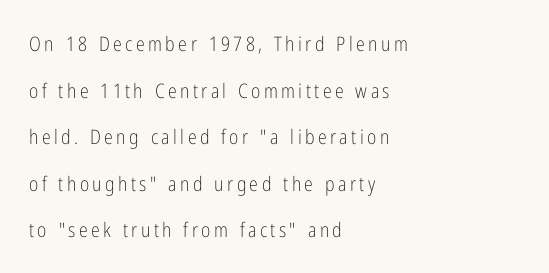
Nope, not italic — everything's standing straight. This reads as an unemphasized weight, regular at the heaviest. Horizontal alignment here is leftward, the default for most running prose. This sample trades compactness for vertical openness between lines. Words float on clear page, feet unadorned.
